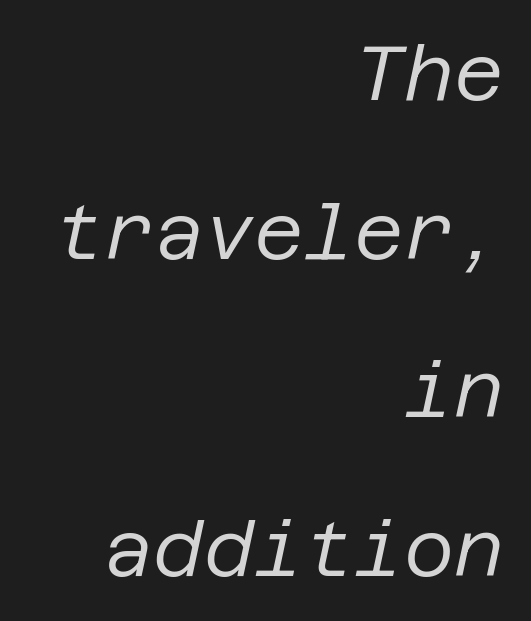
The image shows 77 px regular-weight type, italic (leaning right); set right-aligned, loose line spacing (2.06x), normal letter spacing, not underlined; low stroke contrast and a large x-height.
